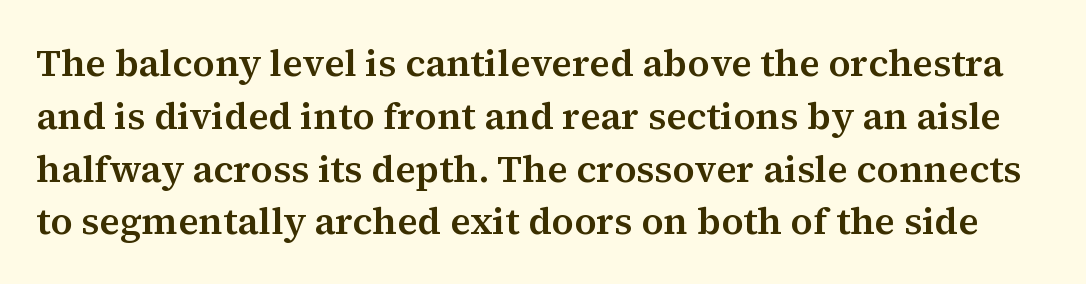
Q: Is the text italic (slanted)? A: No, it is upright.
Q: Is the typeface a serif or a sans-serif typeface? A: Serif.
Q: Is the text underlined? A: No.
Q: Is the spacing between letters normal or unusually wide? A: Normal.
Q: Is the spacing between lines tight, normal or loose? A: Normal.
Q: Width (condensed, normal, or wide)? A: Normal.
Q: Stroke contrast? A: Medium.
Q: x-height? A: Medium.
Q: Monospaced? A: No.
